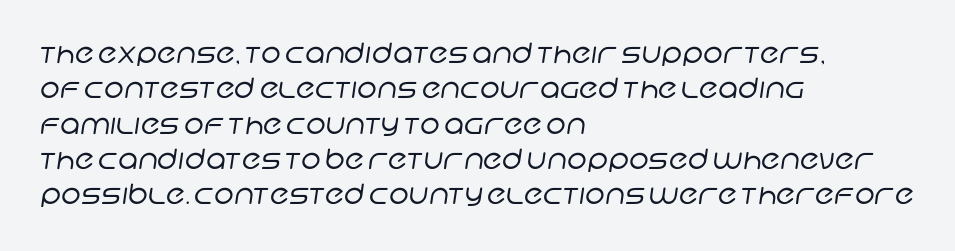
The horizontal fit of the characters is conventional and even. A normal amount of white space separates one row of letters from the next. Lines of text with bare space underneath. Do the characters align in a grid? No, the font is proportional. Look at the bottom of the vertical strokes: they stop flat, with no serifs. Summary of weight: not heavy and not bold.
